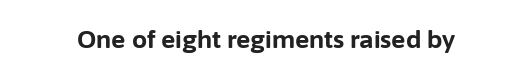
Q: Is the text bold? A: Yes.
Q: Is the text italic (slanted)? A: No, it is upright.
Q: Is the text underlined? A: No.
Q: Is the spacing between letters normal or unusually wide? A: Normal.
